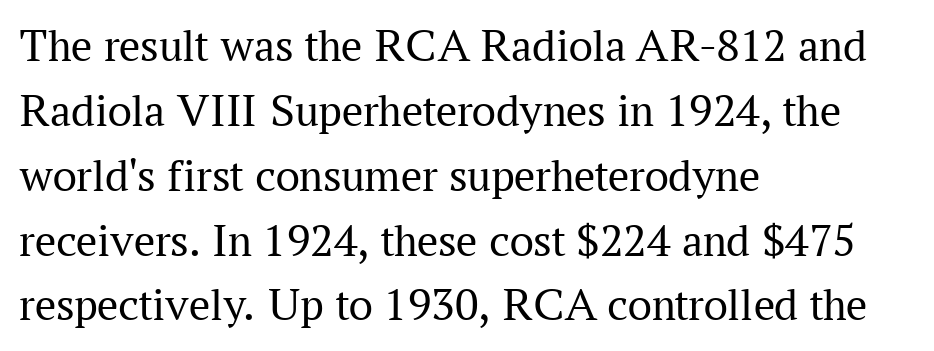
{"serif": "yes", "italic": "no", "bold": "no", "weight": "regular", "width": "normal", "stroke_contrast": "medium", "x_height": "medium", "monospaced": "no", "underline": "no", "align": "left", "line_spacing": "normal", "line_spacing_ratio": 1.38, "letter_spacing": "normal", "letter_spacing_em": 0.0, "glyph_px": 47}
